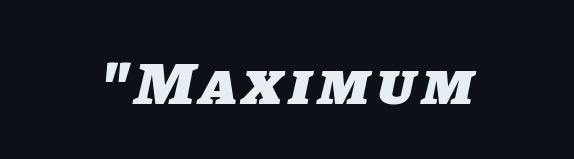
Caption: multi-line text, centered on the measure. Varying glyph widths throughout — classic text-font behaviour. The strokes are fattened all the way to bold.
